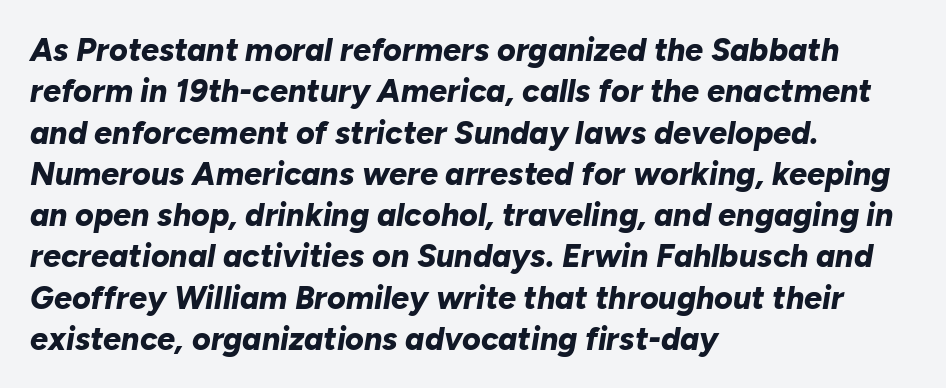
The image shows 32 px bold type, italic (leaning right); set left-aligned, normal line spacing (1.29x), normal letter spacing, not underlined; low stroke contrast and a medium x-height.
